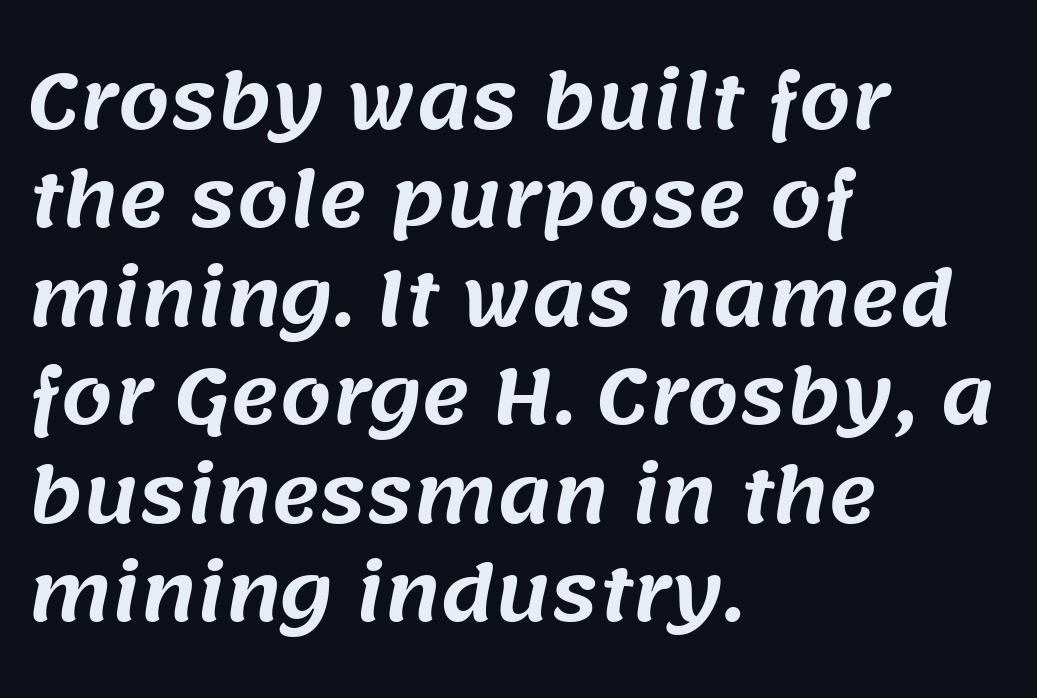
This sample has the flowing, uneven cadence of proportional lettering. Serifs: no, the terminals of the letterforms are clean. Each word holds together tightly as a unit, with standard inter-letter gaps. The rendering uses a moderate line-height, typical for paragraphs. One-word summary of the alignment: left. Check the space under the baseline: it is left empty.
